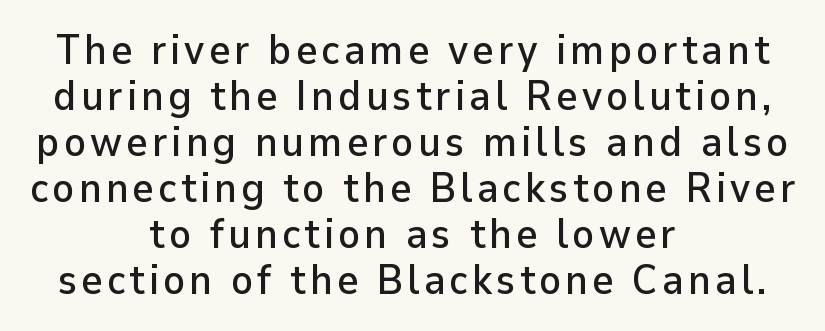
The image shows 41 px sans-serif type, upright; set centered, tight line spacing (1.12x), not underlined; low stroke contrast and a medium x-height.
